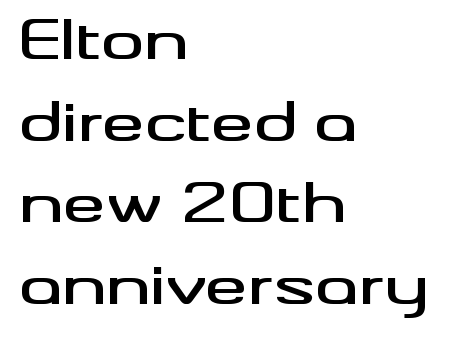
The rendering anchors every line to the left-hand side. This rendering employs a face without finishing strokes, i.e., a sans-serif. The line texture is even and compact thanks to regular tracking. The rendering uses natural spacing where letterforms have individual widths.
